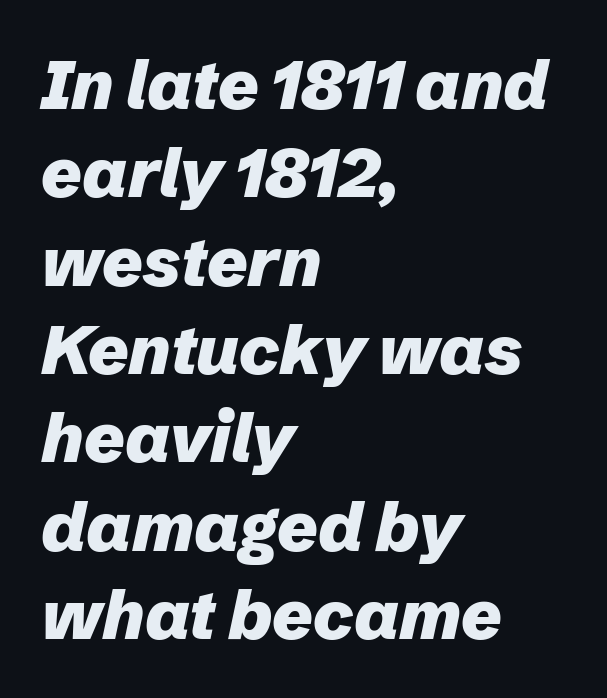
{"italic": "yes", "lean": "right", "slant_degrees": 12, "bold": "yes", "weight": "heavy", "width": "normal", "stroke_contrast": "low", "x_height": "medium", "monospaced": "no", "underline": "no", "align": "left", "line_spacing": "normal", "line_spacing_ratio": 1.28, "letter_spacing": "normal", "letter_spacing_em": 0.0, "glyph_px": 69}
